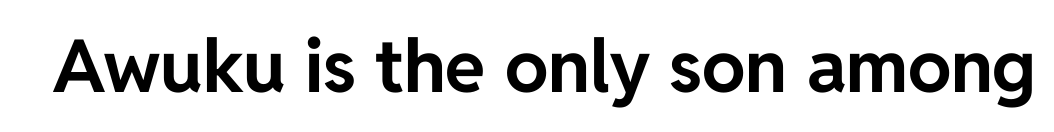
The image shows 73 px bold sans-serif type, upright; set normal letter spacing, not underlined; low stroke contrast and a medium x-height.
